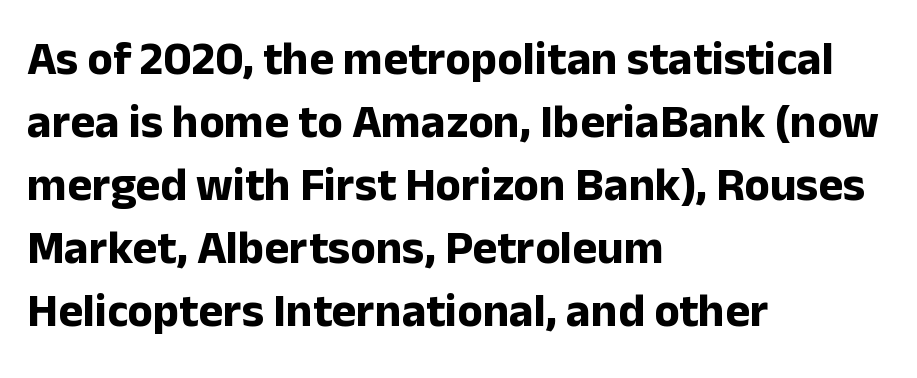
Q: Is the text bold? A: Yes.
Q: Is the text italic (slanted)? A: No, it is upright.
Q: Is the typeface a serif or a sans-serif typeface? A: Sans-serif.
Q: Is the text underlined? A: No.
Q: How is the paragraph aligned? A: Left-aligned.
Q: Is the spacing between letters normal or unusually wide? A: Normal.
Q: Is the spacing between lines tight, normal or loose? A: Normal.
Q: Width (condensed, normal, or wide)? A: Normal.
Q: Stroke contrast? A: Low.
Q: x-height? A: Medium.
Q: Monospaced? A: No.
